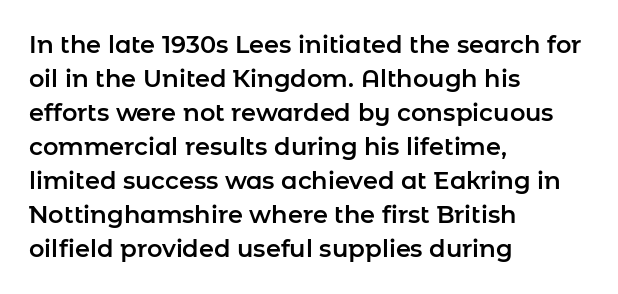
Q: Is the text italic (slanted)? A: No, it is upright.
Q: Is the text underlined? A: No.
Q: How is the paragraph aligned? A: Left-aligned.
Q: Is the spacing between letters normal or unusually wide? A: Normal.
Q: Is the spacing between lines tight, normal or loose? A: Normal.
